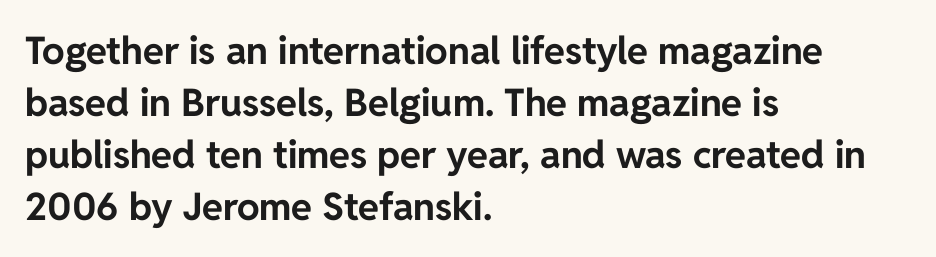
All the whitespace from short lines collects on the right. Quick note: not italic, upright. Chunky letters — that's bold for sure. Spacing verdict: proportional, widths tailored to each character. The block of text has a typical density, with ordinary space between rows. Serif or sans? Sans — the stroke terminals are bare.
